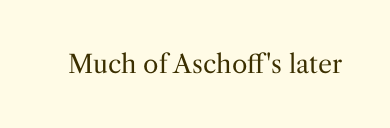
The rendering keeps characters at their native spacing. The font sits on the lighter half of the weight spectrum, regular included. Quick note: underline off. Is there any slant? The stems are plumb.
